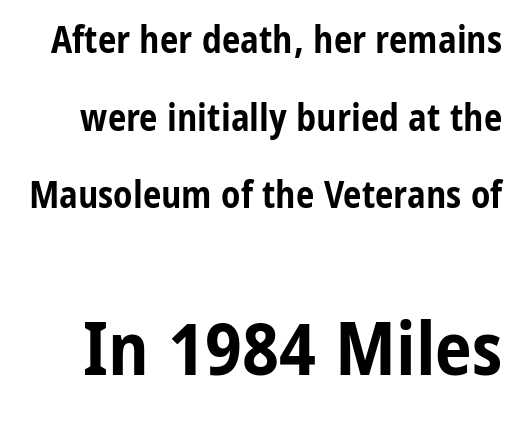
The image shows 74 px bold, condensed sans-serif type, upright; set loose line spacing (2.1x), normal letter spacing, not underlined; the second (bottom) block is 2.0x larger; low stroke contrast and a medium x-height.
